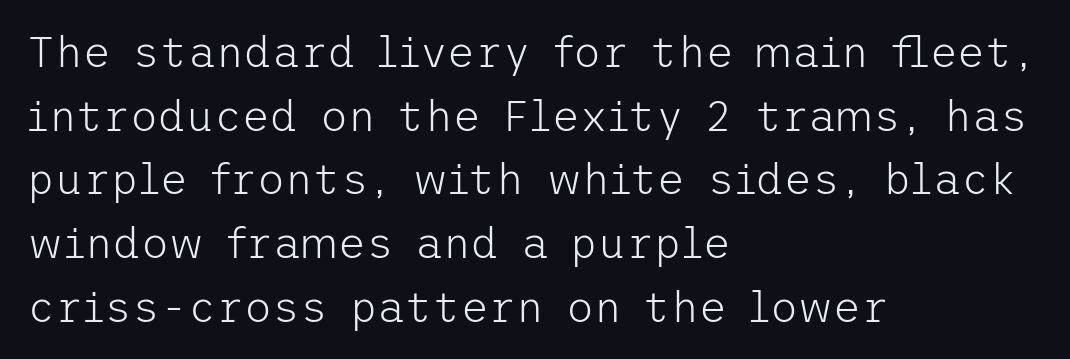
This is roman type, the default non-slanted kind. The setting favours the left margin, as ordinary paragraphs usually do. The words here are not underlined. Nothing unusual about the tracking: characters are spaced as the font intends. Successive baselines arrive at the customary interval. You can tell from the bare stems that sans-serif type was used.
